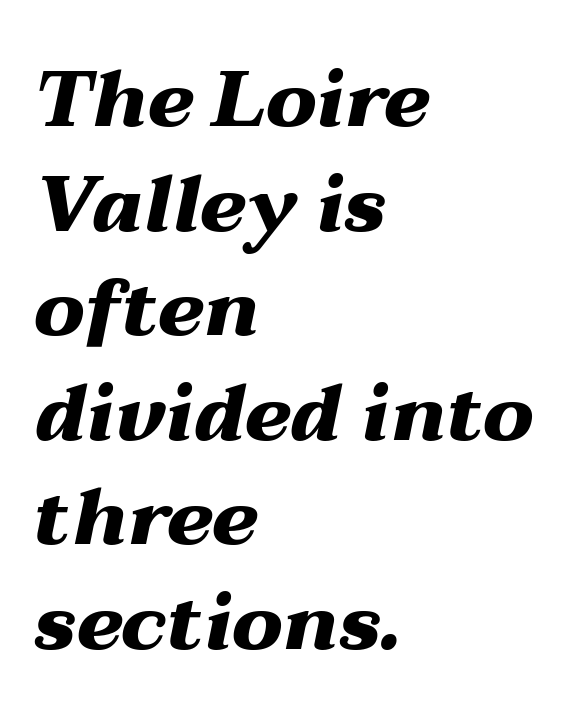
One glance says typical: line gaps are just what's usual. The rag falls on the right side of this text block. Look at the tracking — it's just the regular setting, nothing added. In terms of weight, the rendering is a true, heavy bold.
